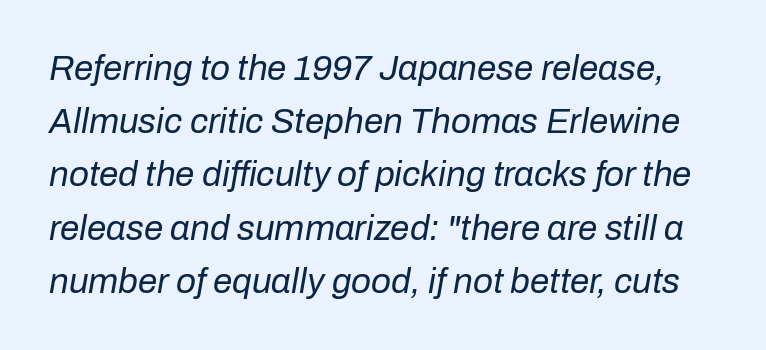
The specimen omits any rule beneath the text block's lines. The rendering uses natural spacing where letterforms have individual widths. Letters have the restrained weight of plain body copy at most. Words appear dense and cohesive because spacing is normal. Would a proofreader flag this as italicized? Yes.
